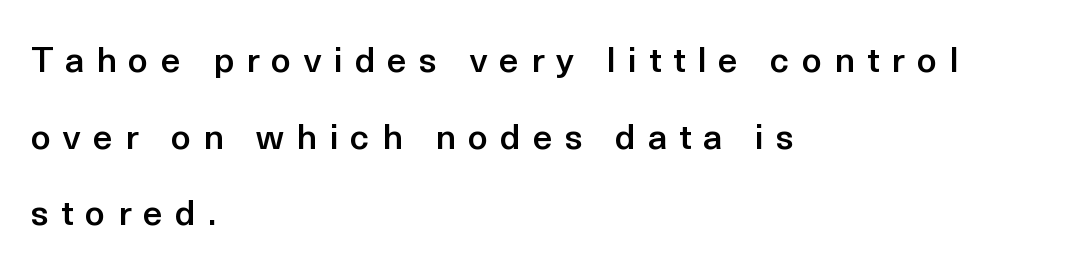
The image shows 35 px semibold sans-serif type, upright; set left-aligned, loose line spacing (2.19x), unusually wide letter spacing (+0.35 em), not underlined; a medium x-height.
